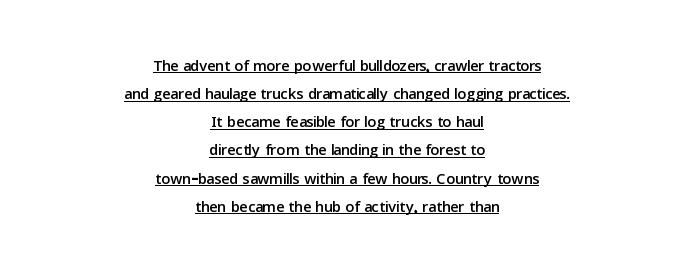
Alignment: centered. Regular leading. The typesetter has applied underlining to the passage shown. The lettering holds an erect, upright posture throughout.
